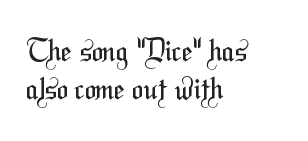
Q: Is the text bold? A: No.
Q: Is the typeface a serif or a sans-serif typeface? A: Sans-serif.
Q: Is the text underlined? A: No.
Q: How is the paragraph aligned? A: Left-aligned.
Q: Is the spacing between letters normal or unusually wide? A: Normal.
Q: Is the spacing between lines tight, normal or loose? A: Normal.
Q: Width (condensed, normal, or wide)? A: Condensed.
Q: Stroke contrast? A: Medium.
Q: x-height? A: Medium.
Q: Monospaced? A: No.
